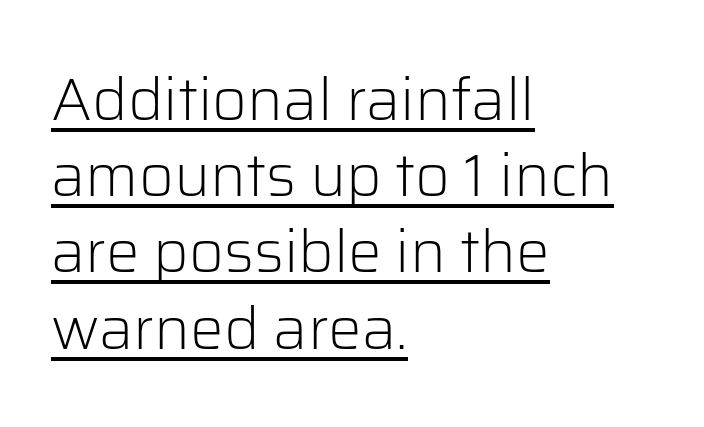
The image shows 60 px light sans-serif type, upright; set left-aligned, normal line spacing (1.27x), normal letter spacing, underlined; low stroke contrast and a medium x-height.
